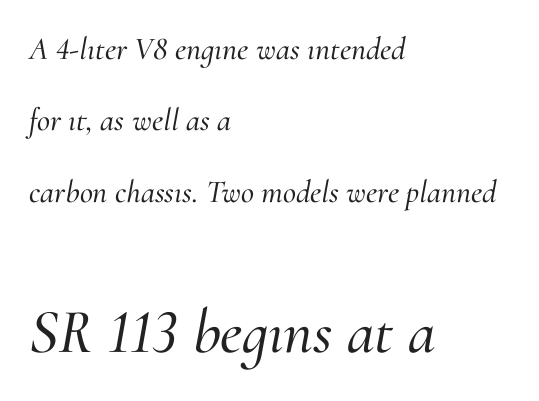
In terms of letterform style, serifs are clearly present. Posture: slanted. The gap between lines stays unmarked. The ragged edge is on the right, which tells us the setting is flush left. Leading: increased.
